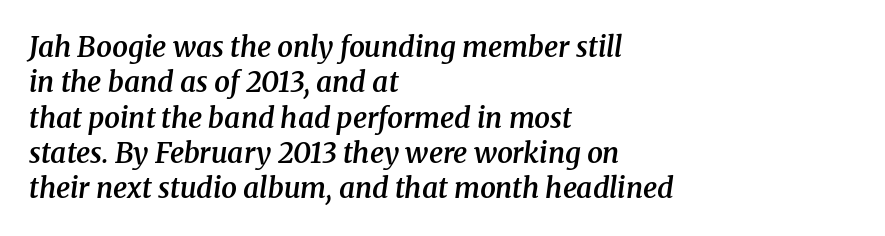
The image shows 28 px semibold serif type, italic (leaning right); set left-aligned, normal line spacing (1.26x), normal letter spacing, not underlined; medium stroke contrast and a medium x-height.
